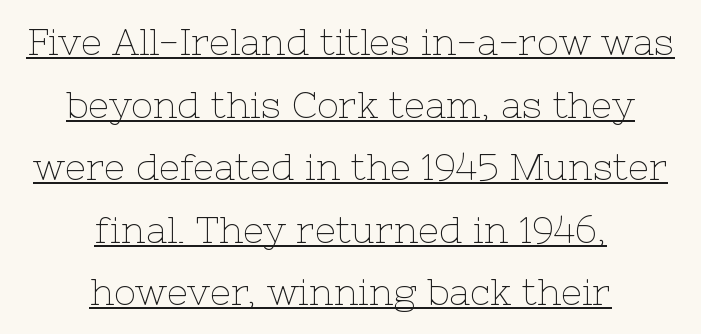
The passage shown is typed in a proportional face where columns would drift. The rag falls on both sides of this text block equally. The weight would be labelled regular, book, light, or lighter still. Somebody hit Ctrl+U on this one — the words are underlined.
